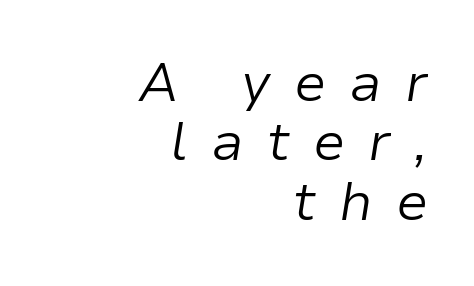
Q: Is the text bold? A: No.
Q: Is the text italic (slanted)? A: Yes, it leans right by about 9 degrees.
Q: Is the text underlined? A: No.
Q: How is the paragraph aligned? A: Right-aligned.
Q: Is the spacing between letters normal or unusually wide? A: Unusually wide.
Q: Is the spacing between lines tight, normal or loose? A: Tight.
Q: Width (condensed, normal, or wide)? A: Normal.
Q: Stroke contrast? A: Low.
Q: x-height? A: Medium.
Q: Monospaced? A: No.
